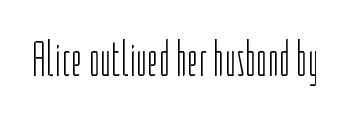
Here the designer chose a conventional face with non-uniform glyph widths. Regarding serifs, this sample does without them. The letters sit at their default tracking, neither squeezed nor spread. The words here are not underlined. This is roman type, the default non-slanted kind. The face looks like a standard text weight, possibly lighter.
